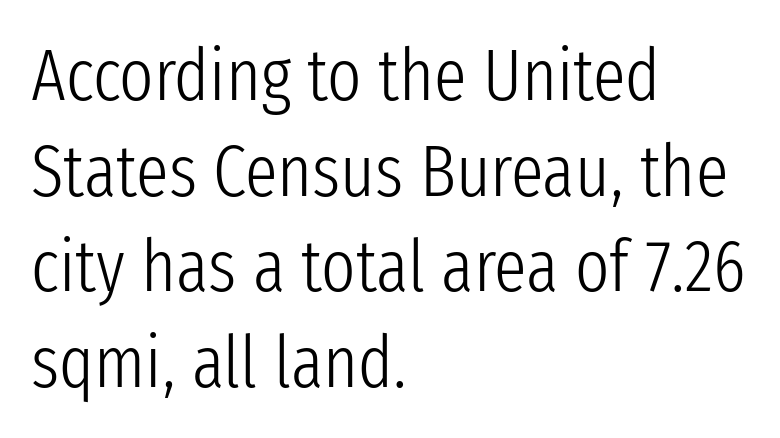
{"serif": "no", "italic": "no", "bold": "no", "weight": "light", "width": "condensed", "stroke_contrast": "low", "x_height": "medium", "monospaced": "no", "underline": "no", "align": "left", "line_spacing": "normal", "line_spacing_ratio": 1.31, "letter_spacing": "normal", "letter_spacing_em": 0.0, "glyph_px": 73}
